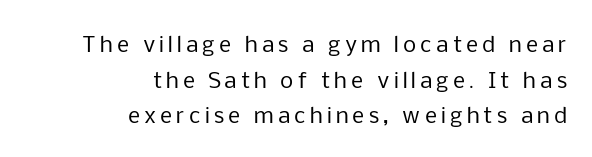
The image shows 21 px text type, upright; set right-aligned, normal line spacing (1.7x), unusually wide letter spacing (+0.2 em), not underlined.
